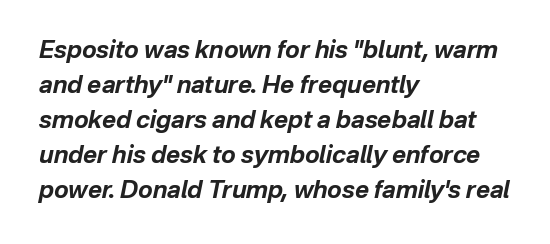
Q: Is the text bold? A: Yes.
Q: Is the text italic (slanted)? A: Yes, it leans right by about 12 degrees.
Q: Is the text underlined? A: No.
Q: How is the paragraph aligned? A: Left-aligned.
Q: Is the spacing between letters normal or unusually wide? A: Normal.
Q: Is the spacing between lines tight, normal or loose? A: Normal.
